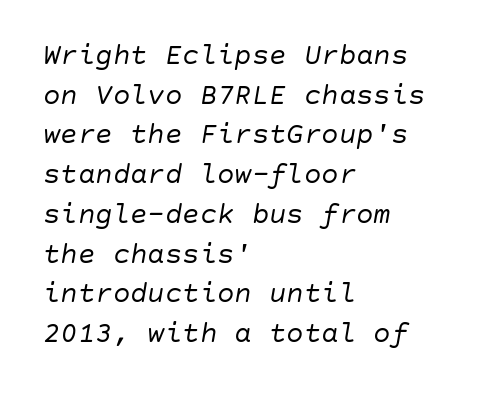
{"italic": "yes", "lean": "right", "slant_degrees": 10, "bold": "no", "weight": "regular", "width": "normal", "stroke_contrast": "low", "x_height": "large", "underline": "no", "align": "left", "line_spacing": "normal", "line_spacing_ratio": 1.37, "letter_spacing": "normal", "letter_spacing_em": 0.0, "glyph_px": 29}
